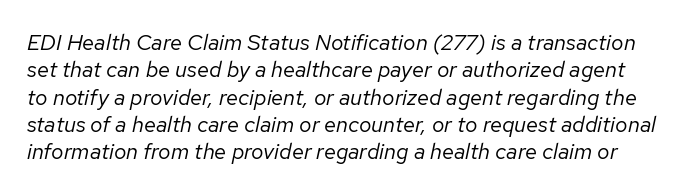
The image shows 22 px text type, italic (leaning right); set line spacing 1.24x, normal letter spacing, not underlined.
